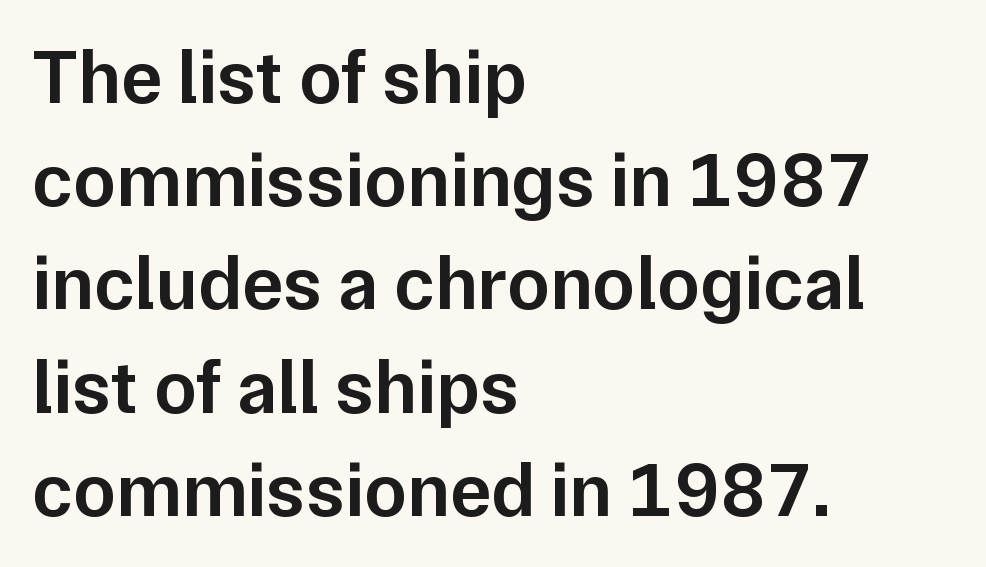
Q: Is the text bold? A: Semi-bold.
Q: Is the text italic (slanted)? A: No, it is upright.
Q: Is the typeface a serif or a sans-serif typeface? A: Sans-serif.
Q: Is the text underlined? A: No.
Q: How is the paragraph aligned? A: Left-aligned.
Q: Is the spacing between letters normal or unusually wide? A: Normal.
Q: Is the spacing between lines tight, normal or loose? A: Normal.
Q: Width (condensed, normal, or wide)? A: Normal.
Q: Stroke contrast? A: Low.
Q: x-height? A: Medium.
Q: Monospaced? A: No.
